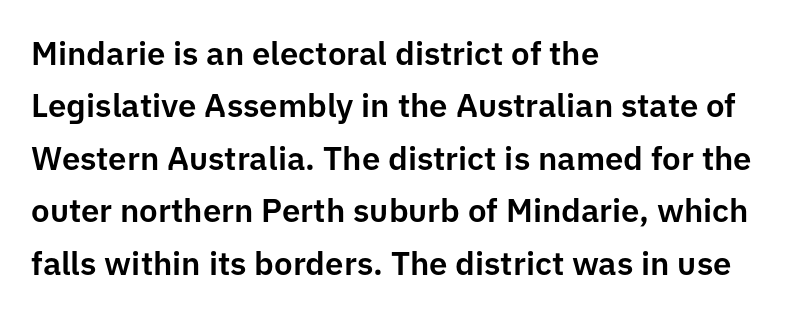
{"serif": "no", "italic": "no", "width": "normal", "stroke_contrast": "low", "x_height": "medium", "monospaced": "no", "underline": "no", "align": "left", "line_spacing": "normal", "line_spacing_ratio": 1.59, "letter_spacing": "normal", "letter_spacing_em": 0.0, "glyph_px": 33}
